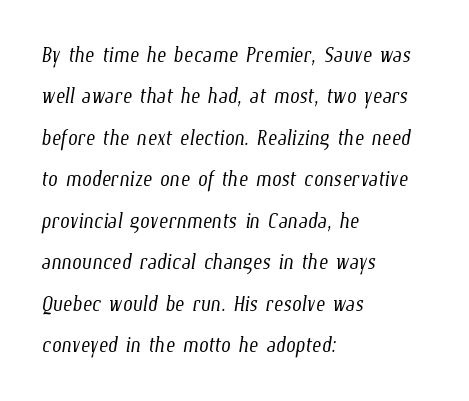
{"bold": "no", "weight": "light", "width": "condensed", "stroke_contrast": "low", "x_height": "medium", "monospaced": "no", "underline": "no", "align": "left", "line_spacing": "normal", "line_spacing_ratio": 1.48, "letter_spacing": "normal", "letter_spacing_em": 0.0, "glyph_px": 28}
